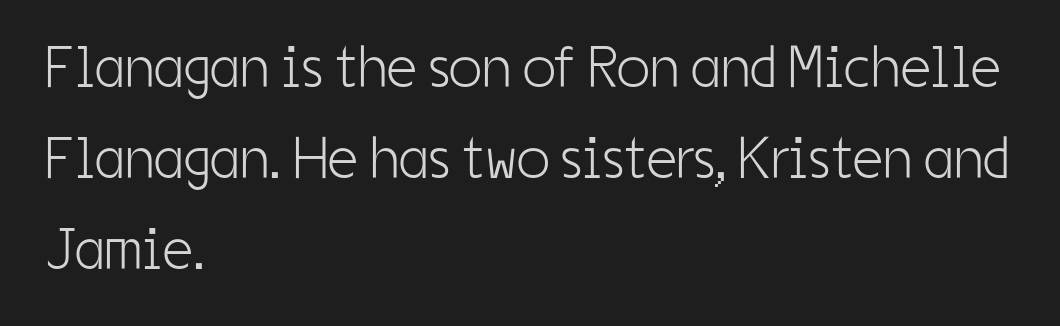
The image shows 59 px light, condensed sans-serif type, upright; set left-aligned, normal line spacing (1.54x), normal letter spacing, not underlined; low stroke contrast and a medium x-height.
